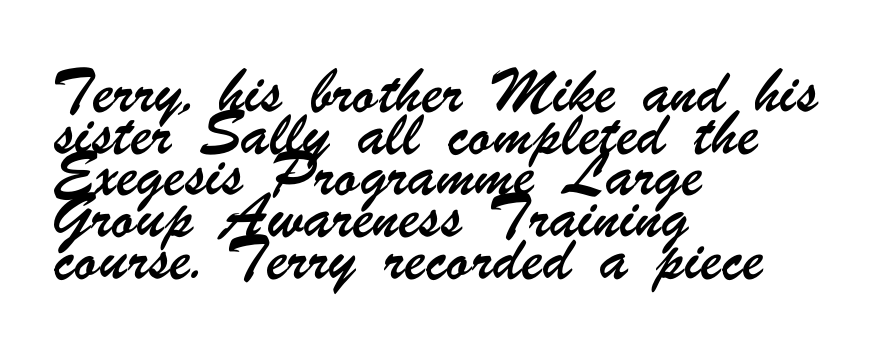
Q: Is the typeface a serif or a sans-serif typeface? A: Sans-serif.
Q: Is the text underlined? A: No.
Q: How is the paragraph aligned? A: Left-aligned.
Q: Is the spacing between letters normal or unusually wide? A: Normal.
Q: Is the spacing between lines tight, normal or loose? A: Normal.
Q: Width (condensed, normal, or wide)? A: Condensed.
Q: Stroke contrast? A: Low.
Q: x-height? A: Small.
Q: Monospaced? A: No.
